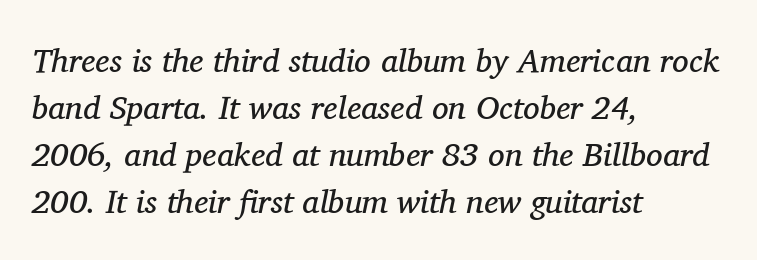
You could not count columns in this text — the font is proportionally spaced. An italicized treatment has been applied to the whole sample. The letters sit at their default tracking, neither squeezed nor spread. The characters display serif detailing at their extremities. The space directly below the letters is spotless. The typesetter chose a ragged-right arrangement here.
